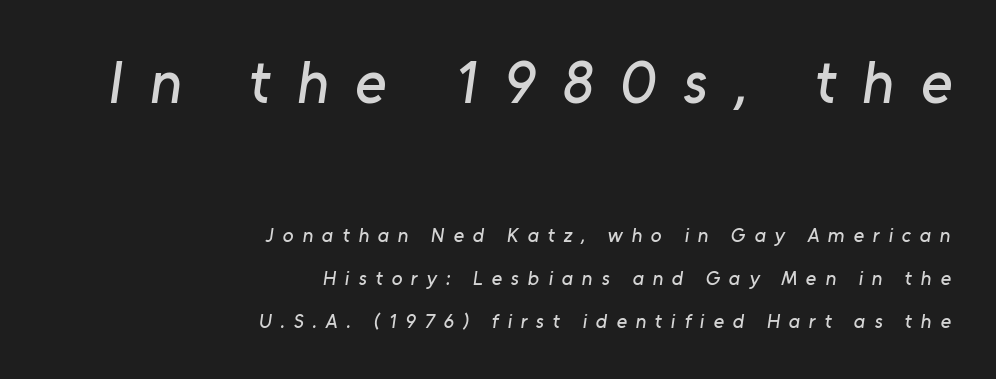
This rendering uses right alignment, leaving the left contour irregular. The tracking reads as deliberately expanded to a designer's eye. The gap between lines stays unmarked. Larger block? The one above; the one below is distinctly smaller. Here the designer chose a conventional face with non-uniform glyph widths. Regarding serifs, this sample does without them.
